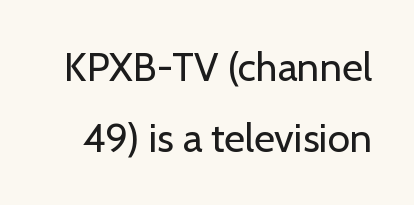
Q: Is the text bold? A: No.
Q: Is the text italic (slanted)? A: No, it is upright.
Q: Is the typeface a serif or a sans-serif typeface? A: Sans-serif.
Q: Is the text underlined? A: No.
Q: Is the spacing between letters normal or unusually wide? A: Normal.
Q: Width (condensed, normal, or wide)? A: Normal.
Q: Stroke contrast? A: Low.
Q: x-height? A: Medium.
Q: Monospaced? A: No.
